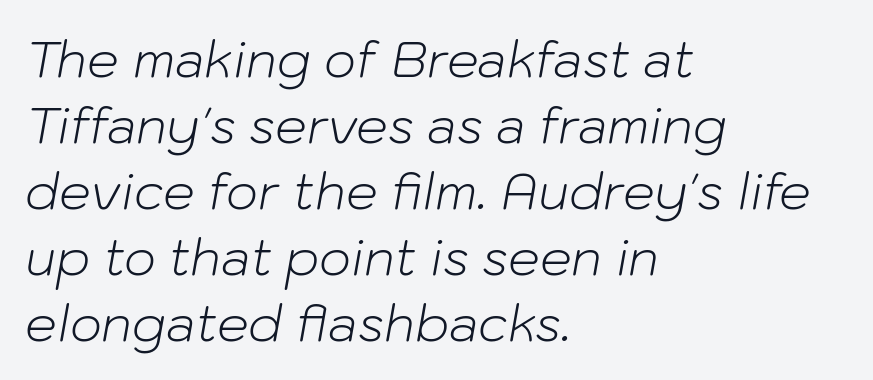
Q: Is the text bold? A: No.
Q: Is the text italic (slanted)? A: Yes, it leans right by about 10 degrees.
Q: Is the text underlined? A: No.
Q: How is the paragraph aligned? A: Left-aligned.
Q: Is the spacing between letters normal or unusually wide? A: Normal.
Q: Is the spacing between lines tight, normal or loose? A: Normal.
Q: Width (condensed, normal, or wide)? A: Normal.
Q: Stroke contrast? A: Low.
Q: x-height? A: Medium.
Q: Monospaced? A: No.
